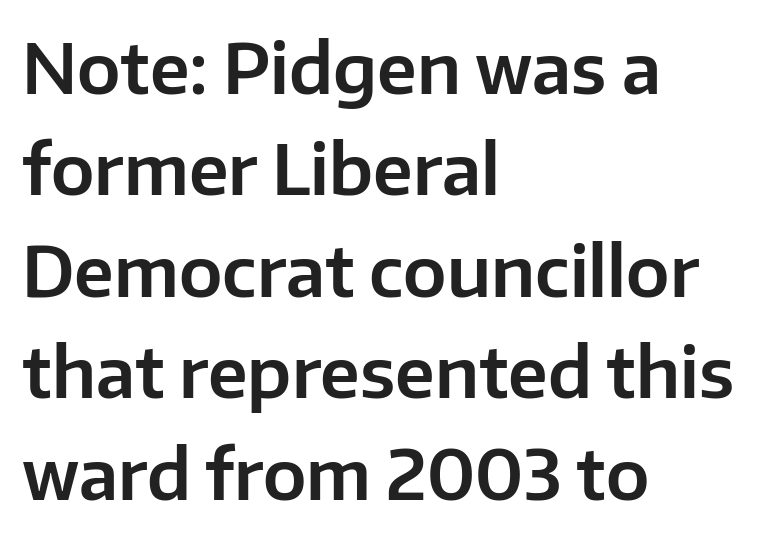
The image shows 69 px sans-serif type, upright; set left-aligned, normal line spacing (1.47x), normal letter spacing, not underlined; low stroke contrast and a medium x-height.
